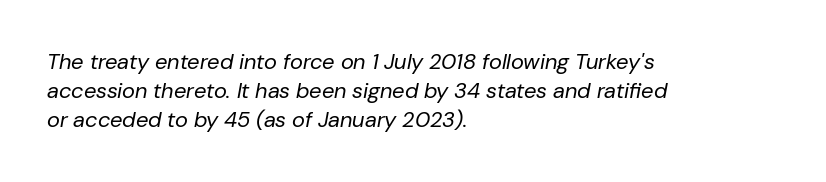
Q: Is the text bold? A: No.
Q: Is the text italic (slanted)? A: Yes, it leans right by about 10 degrees.
Q: Is the text underlined? A: No.
Q: How is the paragraph aligned? A: Left-aligned.
Q: Is the spacing between letters normal or unusually wide? A: Normal.
Q: Is the spacing between lines tight, normal or loose? A: Normal.
